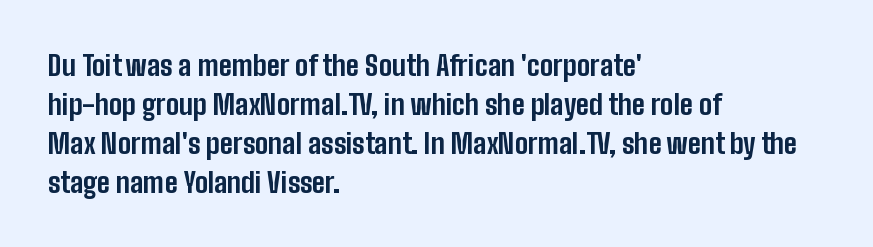
{"serif": "no", "italic": "no", "bold": "yes", "weight": "bold", "width": "condensed", "stroke_contrast": "low", "x_height": "medium", "monospaced": "no", "underline": "no", "align": "left", "line_spacing": "normal", "line_spacing_ratio": 1.39, "letter_spacing": "normal", "letter_spacing_em": 0.0, "glyph_px": 28}
